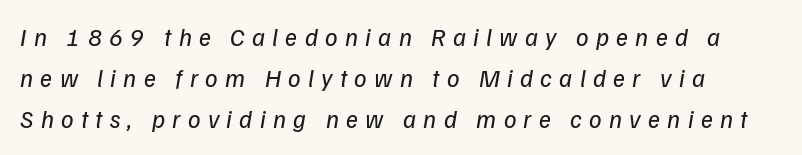
{"bold": "no", "underline": "no", "align": "left", "line_spacing": "normal", "line_spacing_ratio": 1.65, "letter_spacing": "wide", "letter_spacing_em": 0.29, "glyph_px": 25}
